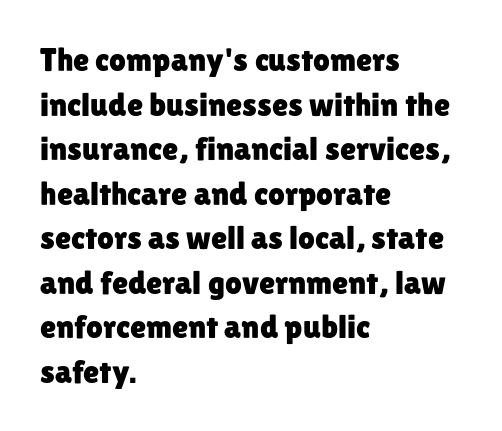
Descenders are the only things crossing below the line. These lines sit exactly where default settings would place them. Check where the strokes stop: nothing finishes them off — pure sans. Reading down the block, your eye returns to a fixed left position each line. This is roman type, the default non-slanted kind. Caption: standard tracking, unaltered.
